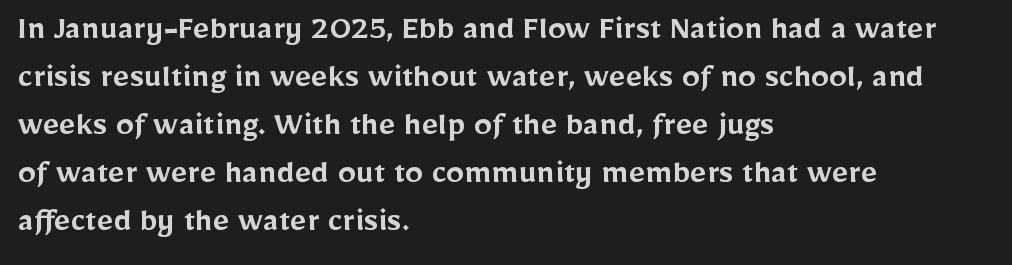
Leftover space on each line is placed entirely after the last word. The type family on display is of the sans-serif kind. You could not count columns in this text — the font is proportionally spaced. A roman cut, with each character standing at attention. Compared with an ordinary text face, these strokes are moderately heavier — a semibold.
